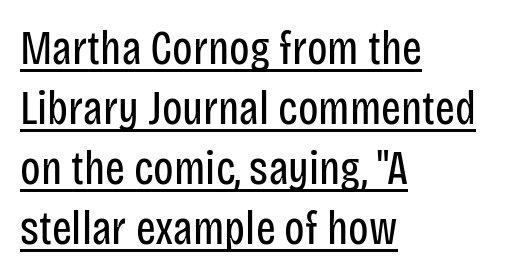
Q: Is the text bold? A: No.
Q: Is the text italic (slanted)? A: No, it is upright.
Q: Is the typeface a serif or a sans-serif typeface? A: Sans-serif.
Q: Is the text underlined? A: Yes.
Q: How is the paragraph aligned? A: Left-aligned.
Q: Is the spacing between letters normal or unusually wide? A: Normal.
Q: Is the spacing between lines tight, normal or loose? A: Normal.
Q: Width (condensed, normal, or wide)? A: Condensed.
Q: Stroke contrast? A: Low.
Q: x-height? A: Large.
Q: Monospaced? A: No.
